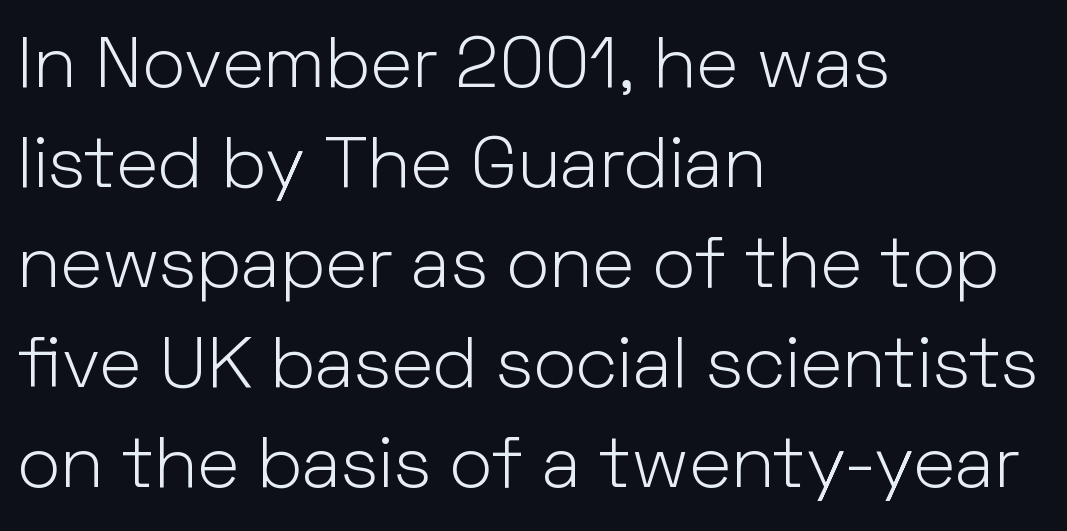
The image shows 73 px light sans-serif type, upright; set left-aligned, normal line spacing (1.37x), normal letter spacing, not underlined; low stroke contrast and a medium x-height.
